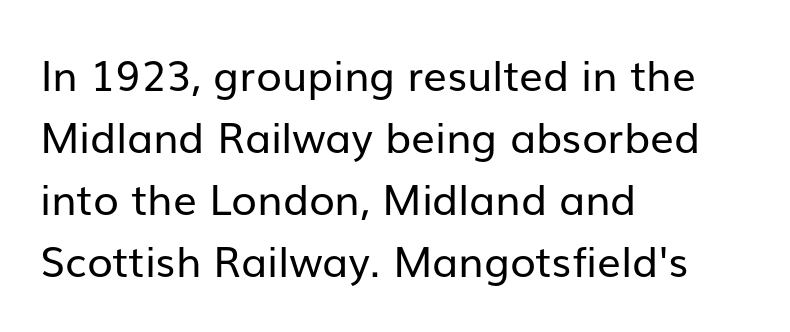
Q: Is the text bold? A: No.
Q: Is the text italic (slanted)? A: No, it is upright.
Q: Is the typeface a serif or a sans-serif typeface? A: Sans-serif.
Q: Is the text underlined? A: No.
Q: How is the paragraph aligned? A: Left-aligned.
Q: Is the spacing between letters normal or unusually wide? A: Normal.
Q: Is the spacing between lines tight, normal or loose? A: Normal.
Q: Width (condensed, normal, or wide)? A: Normal.
Q: Stroke contrast? A: Low.
Q: x-height? A: Medium.
Q: Monospaced? A: No.
